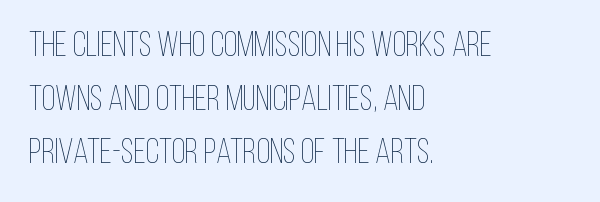
The image shows 35 px thin, condensed type, upright; set left-aligned, normal line spacing (1.53x), normal letter spacing, not underlined; low stroke contrast and a large x-height.
